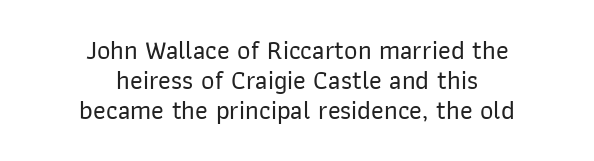
The image shows 26 px text type, upright; set centered, line spacing 1.16x, normal letter spacing, not underlined.
